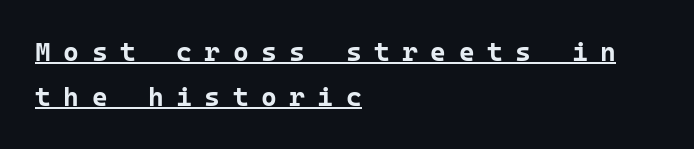
Q: Is the text bold? A: Yes.
Q: Is the text italic (slanted)? A: No, it is upright.
Q: Is the text underlined? A: Yes.
Q: How is the paragraph aligned? A: Left-aligned.
Q: Is the spacing between letters normal or unusually wide? A: Unusually wide.
Q: Is the spacing between lines tight, normal or loose? A: Normal.
